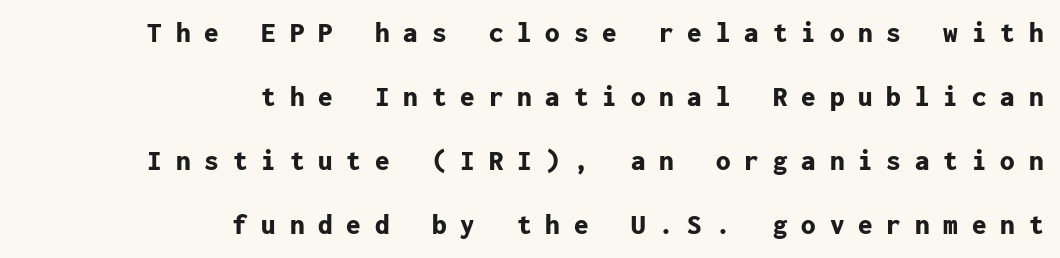
Q: Is the text bold? A: Yes.
Q: Is the text italic (slanted)? A: No, it is upright.
Q: Is the typeface a serif or a sans-serif typeface? A: Sans-serif.
Q: Is the text underlined? A: No.
Q: How is the paragraph aligned? A: Right-aligned.
Q: Is the spacing between letters normal or unusually wide? A: Unusually wide.
Q: Is the spacing between lines tight, normal or loose? A: Loose.
Q: Width (condensed, normal, or wide)? A: Normal.
Q: Stroke contrast? A: Low.
Q: x-height? A: Medium.
Q: Monospaced? A: Yes.
